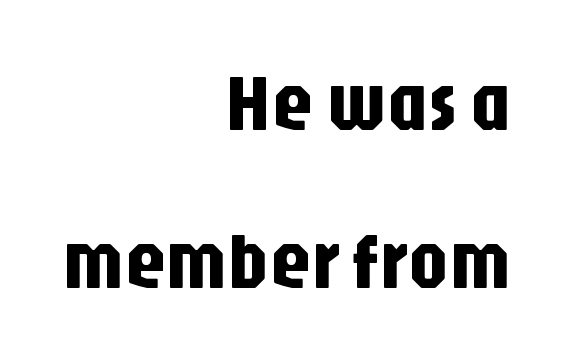
Tall strokes in this sample are plumb rather than angled. Note the varied advance widths — an 'i' is clearly narrower than an 'm'. A flush-right, rag-left setting is used for this passage. The space between consecutive lines is lavish. This is sans-serif lettering, the kind often seen on screens and signage. Letter spacing: default.
